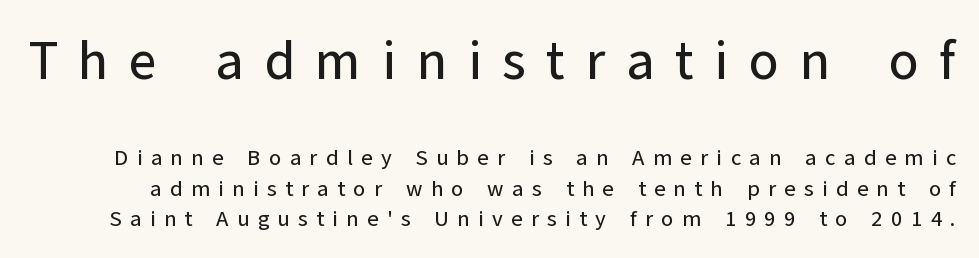
The image shows 54 px sans-serif type, upright; set normal line spacing (1.4x), unusually wide letter spacing (+0.38 em), not underlined; the first (top) block is 2.45x larger; low stroke contrast and a medium x-height.
